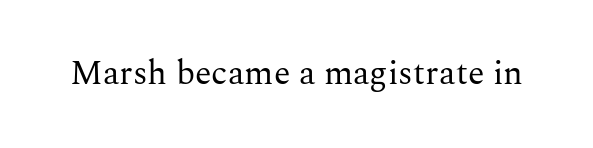
Q: Is the text bold? A: No.
Q: Is the text italic (slanted)? A: No, it is upright.
Q: Is the typeface a serif or a sans-serif typeface? A: Serif.
Q: Is the text underlined? A: No.
Q: Is the spacing between letters normal or unusually wide? A: Normal.
Q: Width (condensed, normal, or wide)? A: Normal.
Q: Stroke contrast? A: Medium.
Q: x-height? A: Medium.
Q: Monospaced? A: No.
